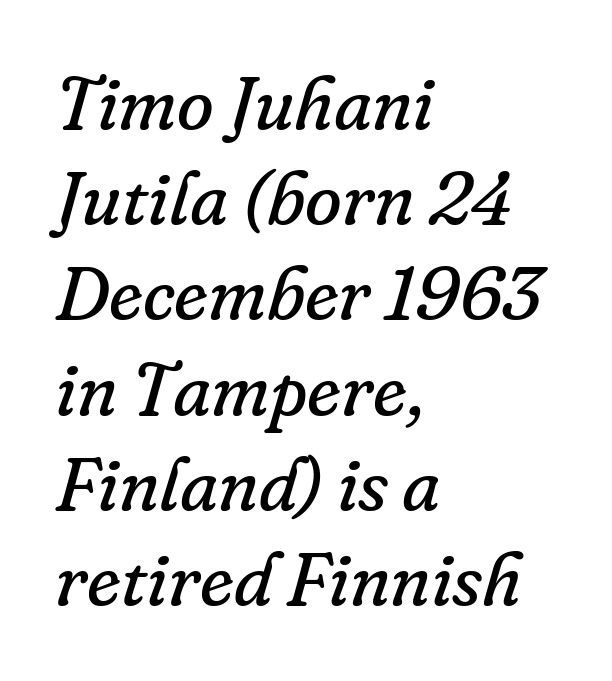
Visually the block forms a straight wall on the left and a jagged coastline on the right. The face used here is rendered with its standard letterfit. The typeface chosen for these lines features serifs. Note the varied advance widths — an 'i' is clearly narrower than an 'm'.
